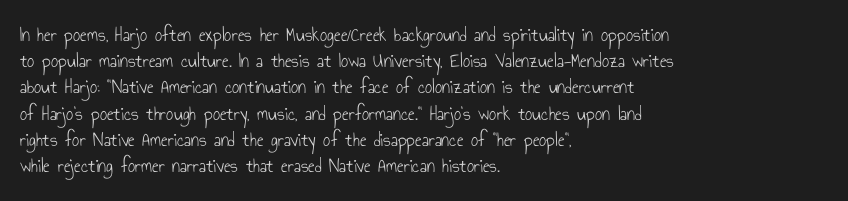
{"italic": "no", "bold": "no", "underline": "no", "align": "left", "line_spacing": "normal", "line_spacing_ratio": 1.31, "letter_spacing": "normal", "letter_spacing_em": 0.0, "glyph_px": 20}
